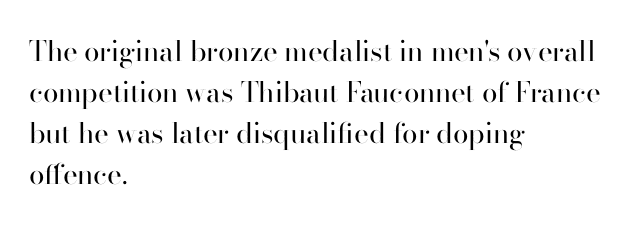
{"serif": "no", "italic": "no", "bold": "no", "weight": "regular", "width": "normal", "stroke_contrast": "high", "x_height": "small", "monospaced": "no", "underline": "no", "align": "left", "line_spacing": "normal", "line_spacing_ratio": 1.46, "letter_spacing": "normal", "letter_spacing_em": 0.0, "glyph_px": 28}
